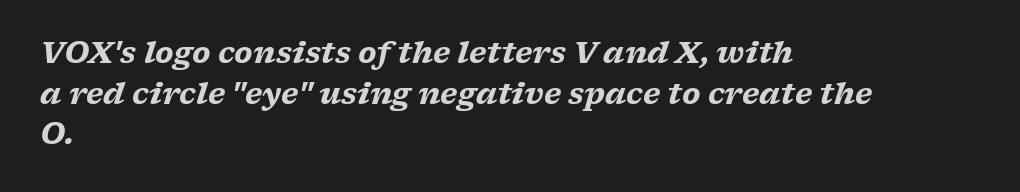
{"serif": "yes", "italic": "yes", "lean": "right", "slant_degrees": 17, "bold": "yes", "weight": "heavy", "width": "wide", "stroke_contrast": "low", "x_height": "medium", "monospaced": "no", "underline": "no", "align": "left", "line_spacing": "normal", "line_spacing_ratio": 1.4, "letter_spacing": "normal", "letter_spacing_em": 0.0, "glyph_px": 29}
